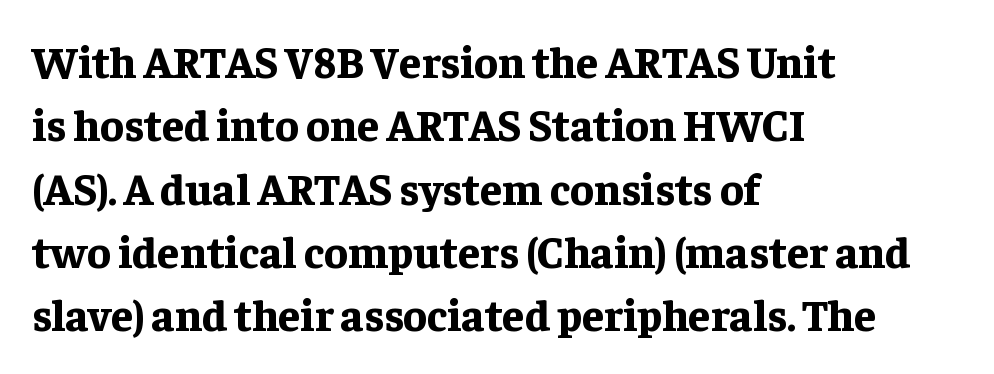
Here the designer chose a conventional face with non-uniform glyph widths. Set as a true bold cut, around the 700 mark. The vertical gap from one line to the next is medium. Decoration check: the copy has no underline.
